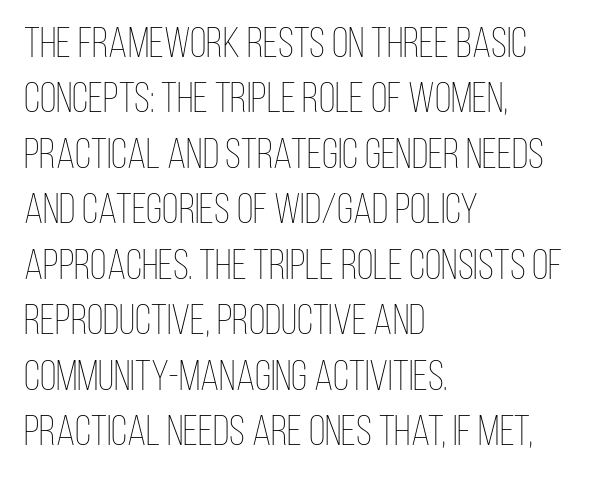
Each row of text sits above clean, open space. Is this a fixed-width face? No — the glyphs have proportional, varying widths. Tracking here is standard; glyphs follow each other at the usual distance. Rows of type keep a routine distance in the vertical direction. Ink coverage per letter is moderate at most.
